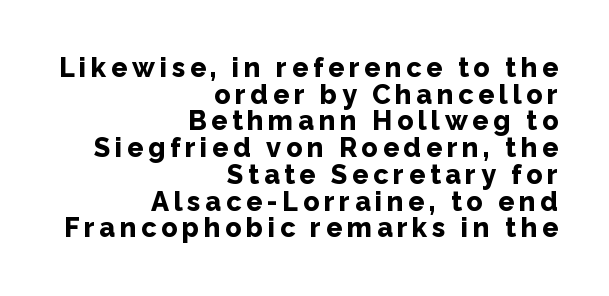
{"italic": "no", "bold": "yes", "underline": "no", "align": "right", "line_spacing": "tight", "line_spacing_ratio": 0.99, "glyph_px": 27}
